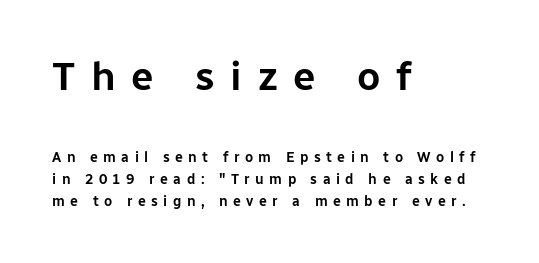
The image shows 40 px sans-serif type, upright; set left-aligned, normal line spacing (1.59x), unusually wide letter spacing (+0.39 em), not underlined; the first (top) block is 2.86x larger; low stroke contrast and a medium x-height.
